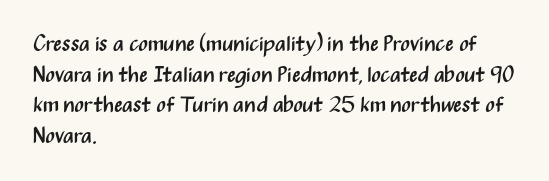
{"italic": "no", "bold": "no", "underline": "no", "align": "left", "line_spacing": "normal", "line_spacing_ratio": 1.39, "letter_spacing": "normal", "letter_spacing_em": 0.0, "glyph_px": 22}
